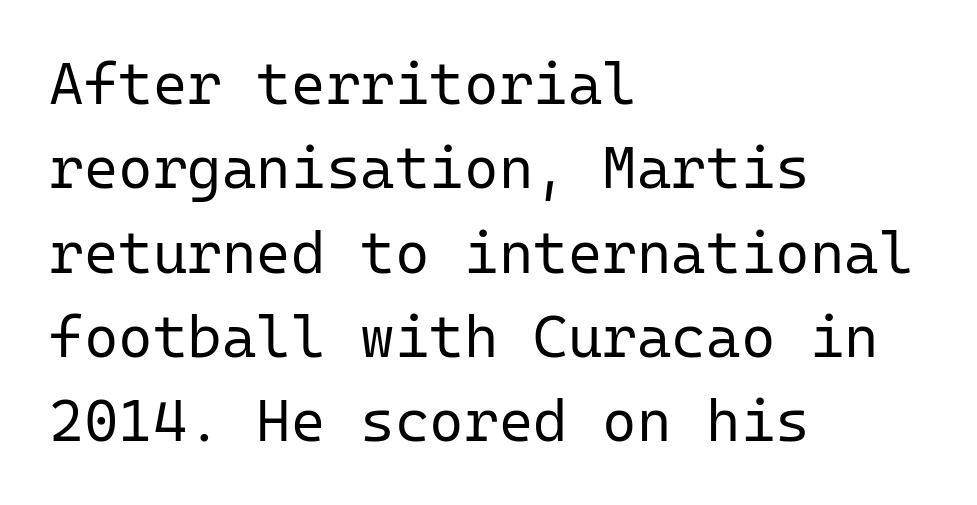
{"serif": "no", "italic": "no", "bold": "no", "weight": "regular", "width": "normal", "stroke_contrast": "low", "x_height": "medium", "monospaced": "yes", "underline": "no", "align": "left", "line_spacing": "normal", "line_spacing_ratio": 1.43, "letter_spacing": "normal", "letter_spacing_em": 0.0, "glyph_px": 59}
